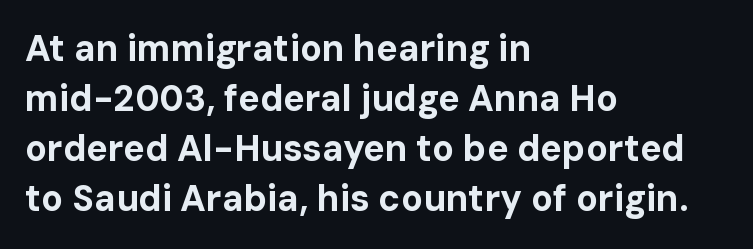
{"serif": "no", "italic": "no", "bold": "yes", "weight": "bold", "width": "normal", "stroke_contrast": "low", "x_height": "medium", "monospaced": "no", "underline": "no", "align": "left", "line_spacing": "normal", "line_spacing_ratio": 1.39, "letter_spacing": "normal", "letter_spacing_em": 0.0, "glyph_px": 36}
